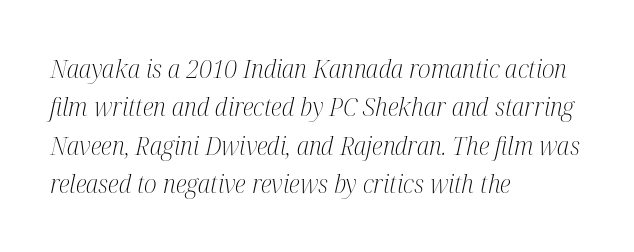
Q: Is the text bold? A: No.
Q: Is the text italic (slanted)? A: Yes, it leans right by about 12 degrees.
Q: Is the text underlined? A: No.
Q: How is the paragraph aligned? A: Left-aligned.
Q: Is the spacing between letters normal or unusually wide? A: Normal.
Q: Is the spacing between lines tight, normal or loose? A: Normal.
